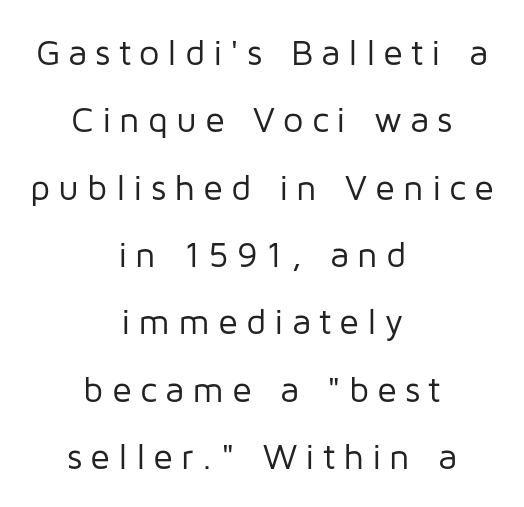
Beneath every word, the page is bare. Stem width sits at or under what a default text font uses. These lines are rendered in a variable-pitch font. Tall strokes in this sample are plumb rather than angled. Each letter's strokes conclude bluntly, with no projecting serifs. Glyph-to-glyph distance is far greater than everyday printed text.
